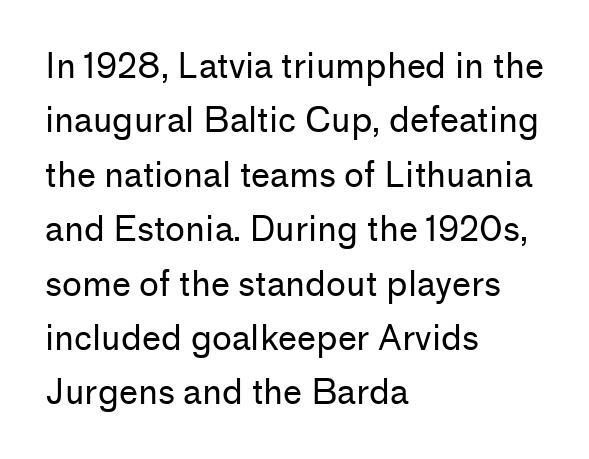
Caption: multi-line text, flush left, ragged right. Lines of text with bare space underneath. The line texture is even and compact thanks to regular tracking. Posture: vertical. What kind of face is this? One without serifs — a sans. Character widths vary here, with narrow letters taking less room than wide ones.
